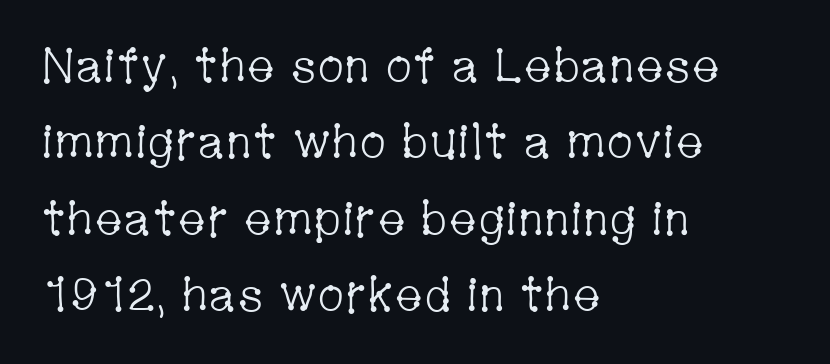
The image shows 48 px light, condensed serif type, upright; set left-aligned, normal line spacing (1.59x), normal letter spacing, not underlined; low stroke contrast and a medium x-height.
